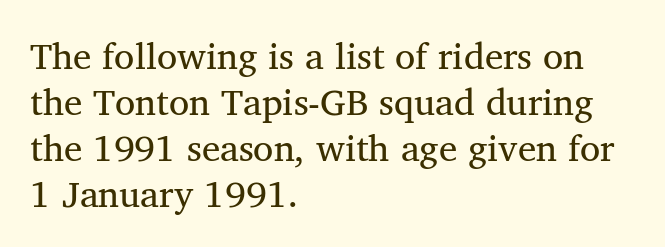
{"serif": "yes", "bold": "no", "weight": "regular", "width": "normal", "stroke_contrast": "medium", "x_height": "medium", "monospaced": "no", "underline": "no", "align": "left", "line_spacing_ratio": 1.24, "letter_spacing": "normal", "letter_spacing_em": 0.0, "glyph_px": 37}
